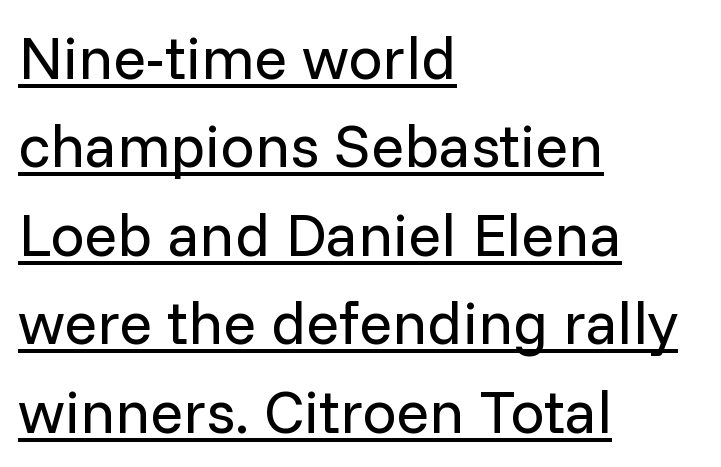
{"serif": "no", "italic": "no", "bold": "no", "weight": "regular", "width": "normal", "stroke_contrast": "low", "x_height": "medium", "monospaced": "no", "underline": "yes", "align": "left", "line_spacing": "normal", "line_spacing_ratio": 1.45, "letter_spacing": "normal", "letter_spacing_em": 0.0, "glyph_px": 61}
